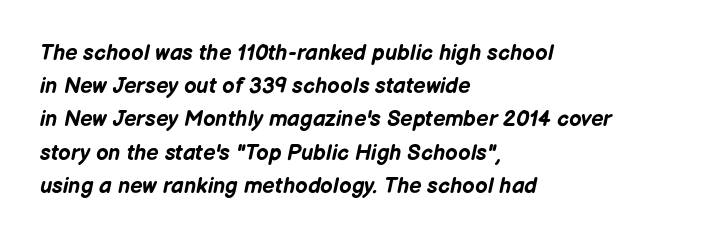
{"italic": "yes", "lean": "right", "slant_degrees": 12, "bold": "yes", "underline": "no", "align": "left", "line_spacing": "normal", "line_spacing_ratio": 1.51, "letter_spacing": "normal", "letter_spacing_em": 0.0, "glyph_px": 22}
